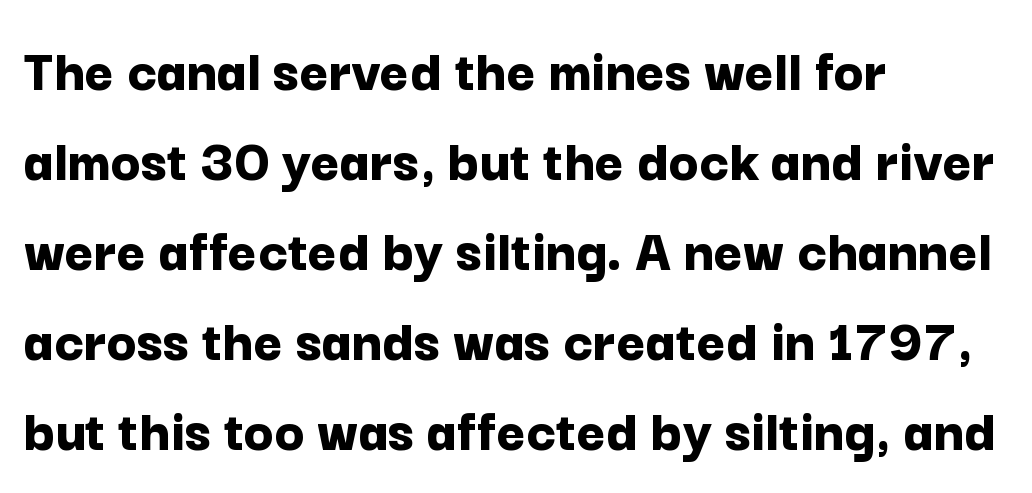
{"serif": "no", "italic": "no", "bold": "yes", "weight": "bold", "width": "normal", "stroke_contrast": "low", "x_height": "medium", "monospaced": "no", "underline": "no", "align": "left", "line_spacing": "normal", "line_spacing_ratio": 1.45, "letter_spacing": "normal", "letter_spacing_em": 0.0, "glyph_px": 62}
